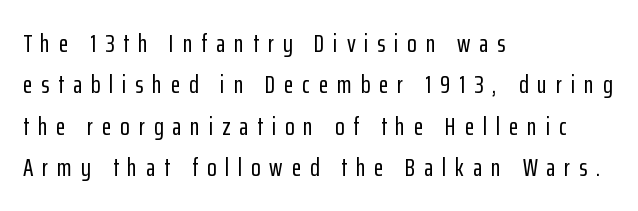
{"italic": "no", "underline": "no", "align": "left", "line_spacing": "normal", "line_spacing_ratio": 1.66, "letter_spacing": "wide", "letter_spacing_em": 0.35, "glyph_px": 25}
